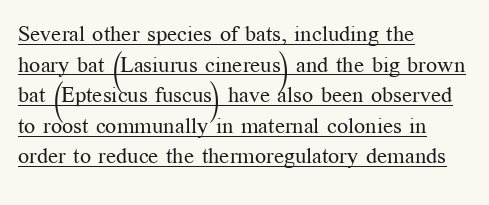
The image shows 22 px text type, upright; set left-aligned, normal line spacing (1.39x), normal letter spacing, underlined.
